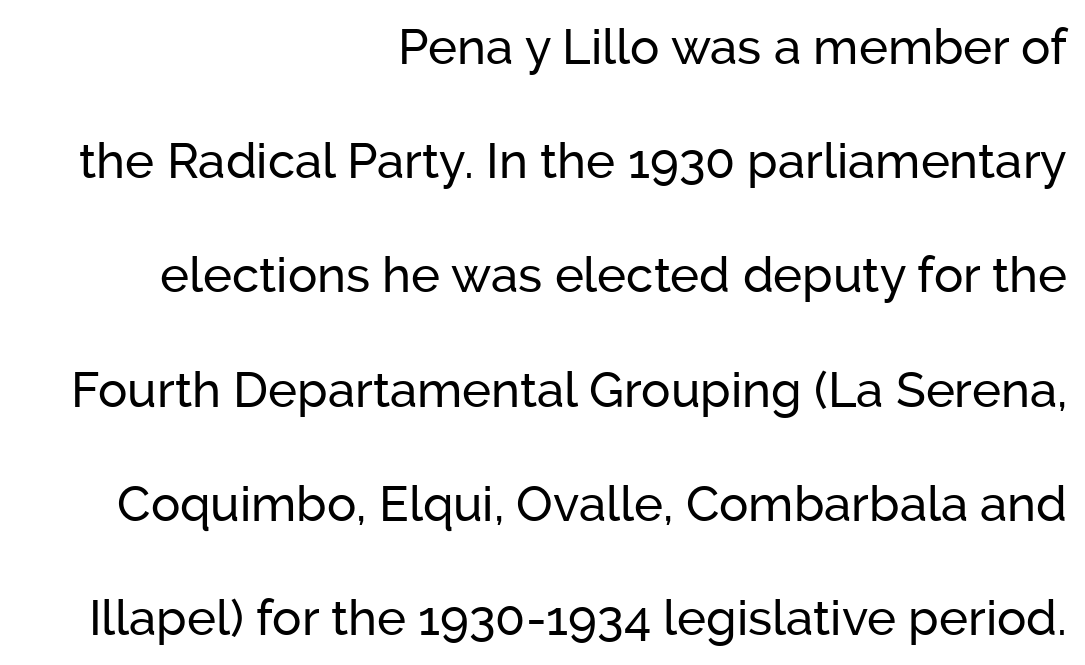
{"serif": "no", "italic": "no", "width": "normal", "stroke_contrast": "low", "x_height": "medium", "monospaced": "no", "underline": "no", "align": "right", "line_spacing": "loose", "line_spacing_ratio": 2.33, "letter_spacing": "normal", "letter_spacing_em": 0.0, "glyph_px": 49}
